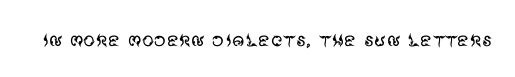
Q: Is the text bold? A: No.
Q: Is the text italic (slanted)? A: No, it is upright.
Q: Is the text underlined? A: No.
Q: Is the spacing between letters normal or unusually wide? A: Normal.
